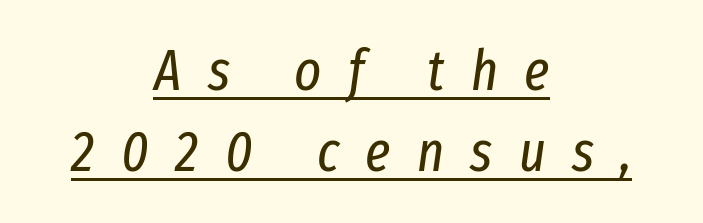
{"italic": "yes", "lean": "right", "slant_degrees": 8, "bold": "no", "weight": "regular", "width": "condensed", "stroke_contrast": "low", "x_height": "medium", "monospaced": "no", "underline": "yes", "align": "center", "line_spacing": "normal", "line_spacing_ratio": 1.42, "letter_spacing": "wide", "letter_spacing_em": 0.46, "glyph_px": 57}
